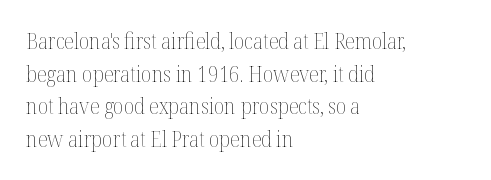
Q: Is the text bold? A: No.
Q: Is the text italic (slanted)? A: No, it is upright.
Q: Is the text underlined? A: No.
Q: How is the paragraph aligned? A: Left-aligned.
Q: Is the spacing between letters normal or unusually wide? A: Normal.
Q: Is the spacing between lines tight, normal or loose? A: Normal.
